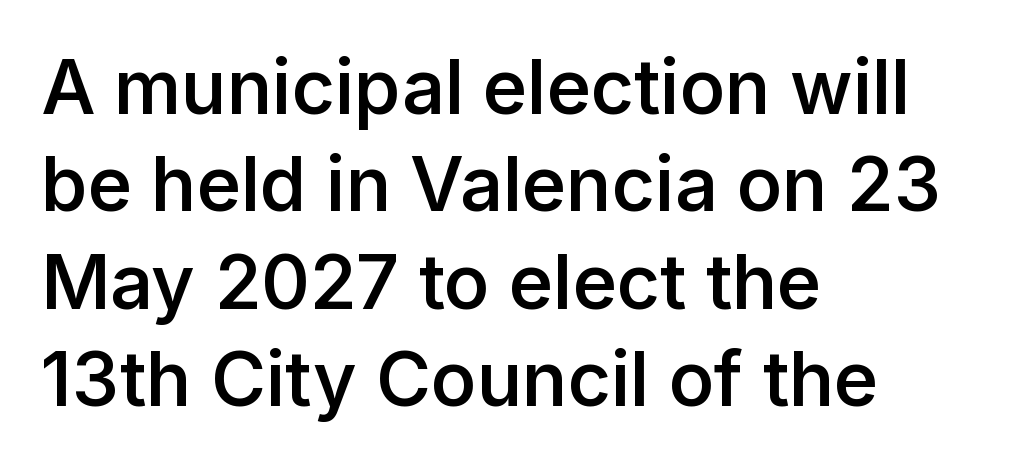
These lines are composed in type without serifs. This is roman type, the default non-slanted kind. No extra tracking has been applied to these lines. Normally led — the rows are evenly, conventionally spaced. A somewhat darkened texture: the type is semibold rather than bold. The face used here is proportionally spaced, like ordinary book or web type.
